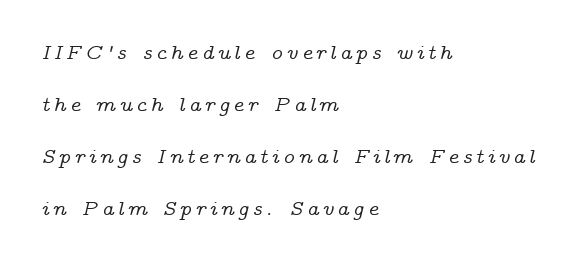
Any mark beneath the type? The region is blank. These lines stand farther apart than default settings would place them. There's an unmistakable incline to the writing here. Does the copy run flush right? No — it runs flush left.
